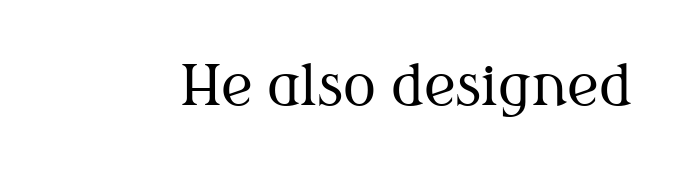
A bare baseline throughout the passage. Observe the ordinary spacing: letters are neighbours, not strangers. The passage shown is typed in a proportional face where columns would drift. It's the straight-up-and-down kind of type. Regarding serifs, this sample has them. The typesetting does not lean heavy: it is not bold.
